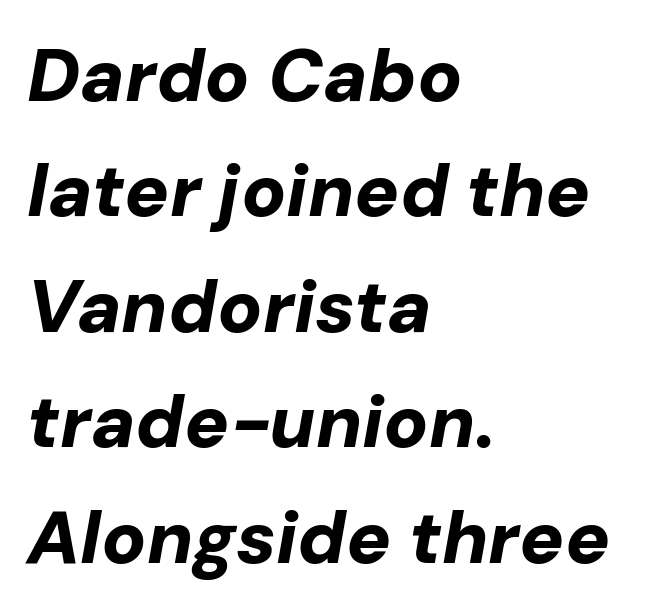
The image shows 74 px bold type, italic (leaning right); set left-aligned, normal line spacing (1.56x), normal letter spacing, not underlined; low stroke contrast and a medium x-height.
